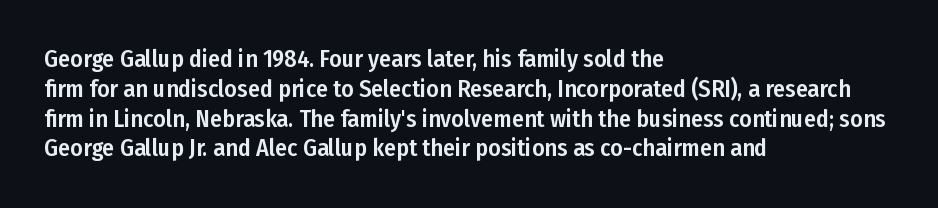
This sample uses an upright cut, with every glyph sitting square on the baseline. The space beneath each line is pristine and unruled. Short note: letters normally spaced. A classic flush-left, rag-right setting is used for this passage.
